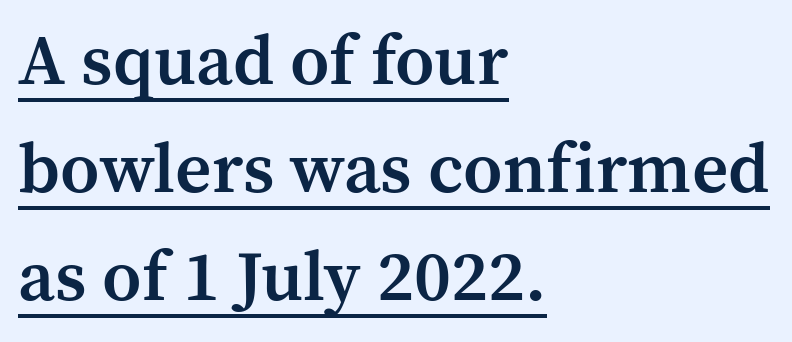
{"serif": "yes", "italic": "no", "bold": "semi", "weight": "semibold", "width": "normal", "stroke_contrast": "medium", "x_height": "medium", "monospaced": "no", "underline": "yes", "align": "left", "line_spacing": "normal", "line_spacing_ratio": 1.52, "letter_spacing": "normal", "letter_spacing_em": 0.0, "glyph_px": 71}
